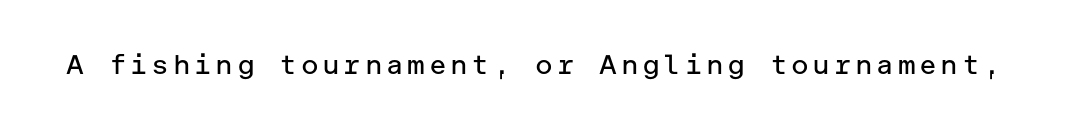
Q: Is the text bold? A: No.
Q: Is the text italic (slanted)? A: No, it is upright.
Q: Is the text underlined? A: No.
